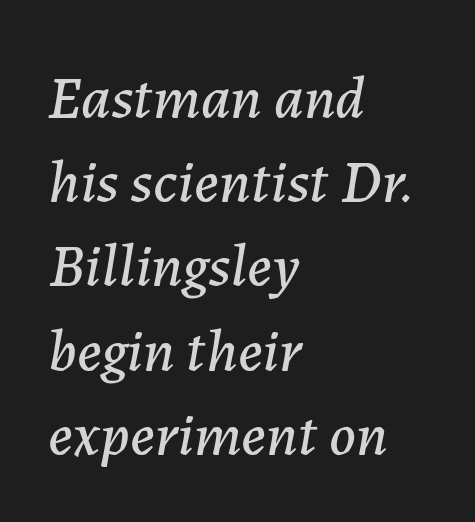
{"italic": "yes", "lean": "right", "slant_degrees": 7, "width": "normal", "stroke_contrast": "low", "x_height": "medium", "monospaced": "no", "underline": "no", "align": "left", "line_spacing": "normal", "line_spacing_ratio": 1.38, "letter_spacing": "normal", "letter_spacing_em": 0.0, "glyph_px": 61}
